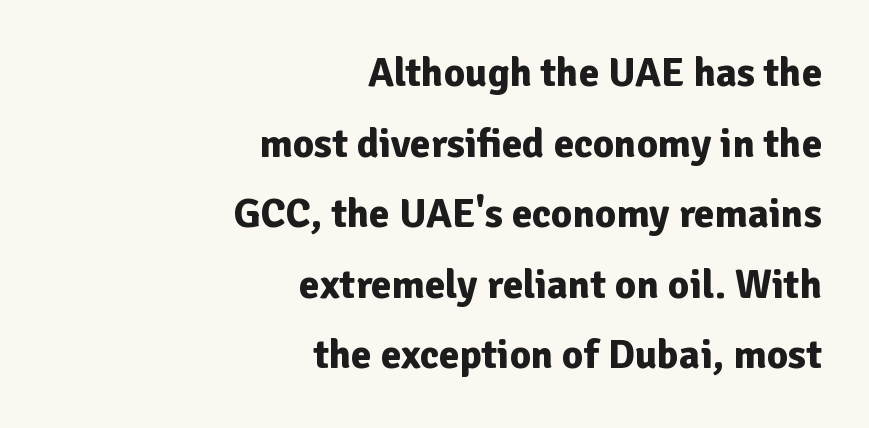
Q: Is the text bold? A: Yes.
Q: Is the text italic (slanted)? A: No, it is upright.
Q: Is the typeface a serif or a sans-serif typeface? A: Sans-serif.
Q: Is the text underlined? A: No.
Q: How is the paragraph aligned? A: Right-aligned.
Q: Is the spacing between letters normal or unusually wide? A: Normal.
Q: Width (condensed, normal, or wide)? A: Normal.
Q: Stroke contrast? A: Low.
Q: x-height? A: Medium.
Q: Monospaced? A: No.
